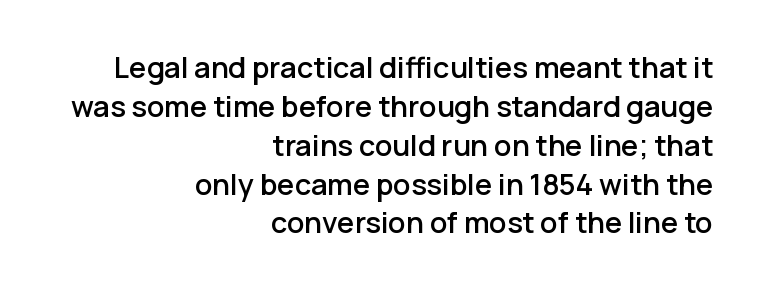
The image shows 29 px sans-serif type, upright; set right-aligned, normal line spacing (1.34x), normal letter spacing, not underlined; low stroke contrast and a medium x-height.
